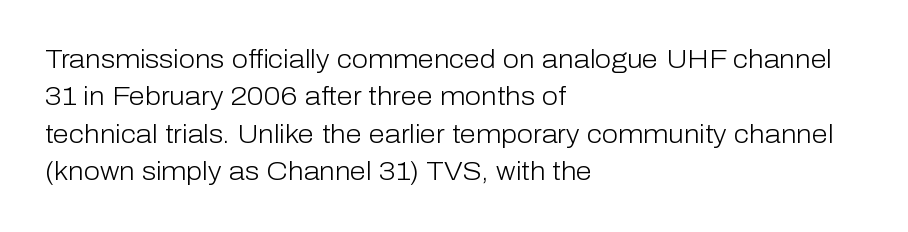
The image shows 26 px text type, upright; set left-aligned, normal line spacing (1.44x), normal letter spacing, not underlined.
